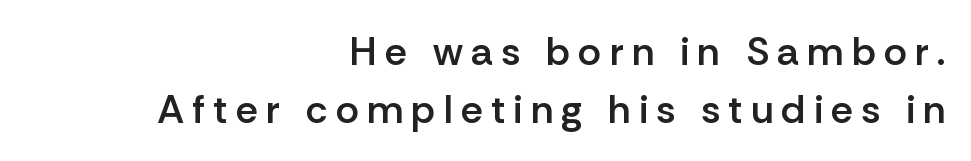
Q: Is the text bold? A: Semi-bold.
Q: Is the text italic (slanted)? A: No, it is upright.
Q: Is the typeface a serif or a sans-serif typeface? A: Sans-serif.
Q: Is the text underlined? A: No.
Q: How is the paragraph aligned? A: Right-aligned.
Q: Is the spacing between letters normal or unusually wide? A: Unusually wide.
Q: Is the spacing between lines tight, normal or loose? A: Normal.
Q: Width (condensed, normal, or wide)? A: Normal.
Q: Stroke contrast? A: Low.
Q: x-height? A: Medium.
Q: Monospaced? A: No.
